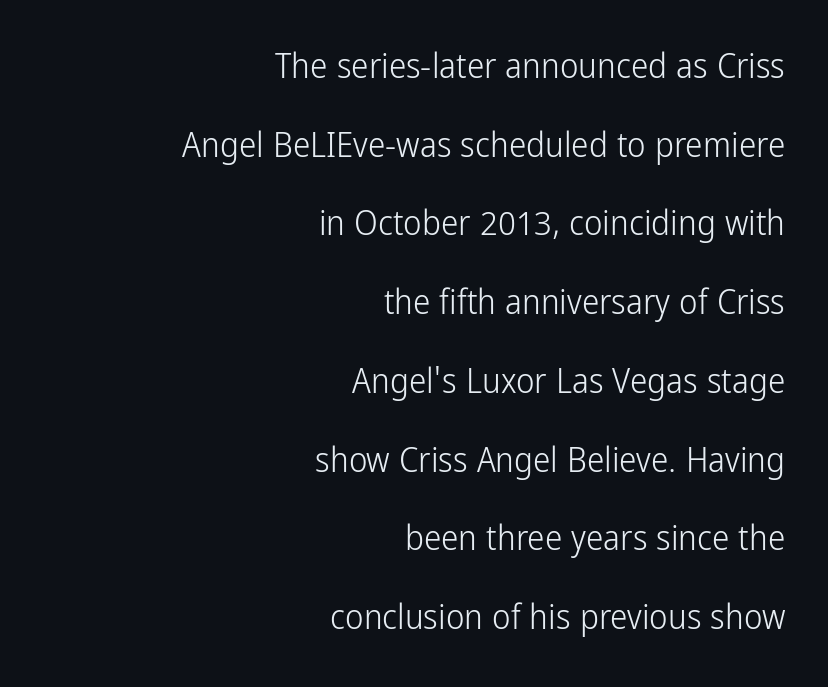
The image shows 35 px light, condensed sans-serif type, upright; set right-aligned, loose line spacing (2.25x), normal letter spacing, not underlined; low stroke contrast and a medium x-height.
